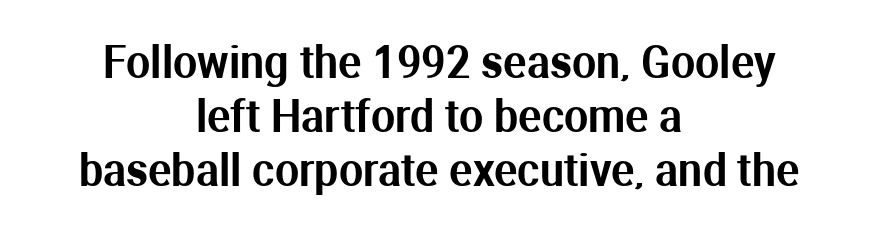
Q: Is the text italic (slanted)? A: No, it is upright.
Q: Is the typeface a serif or a sans-serif typeface? A: Sans-serif.
Q: Is the text underlined? A: No.
Q: How is the paragraph aligned? A: Centered.
Q: Is the spacing between letters normal or unusually wide? A: Normal.
Q: Is the spacing between lines tight, normal or loose? A: Normal.
Q: Width (condensed, normal, or wide)? A: Normal.
Q: Stroke contrast? A: Medium.
Q: x-height? A: Medium.
Q: Monospaced? A: No.
